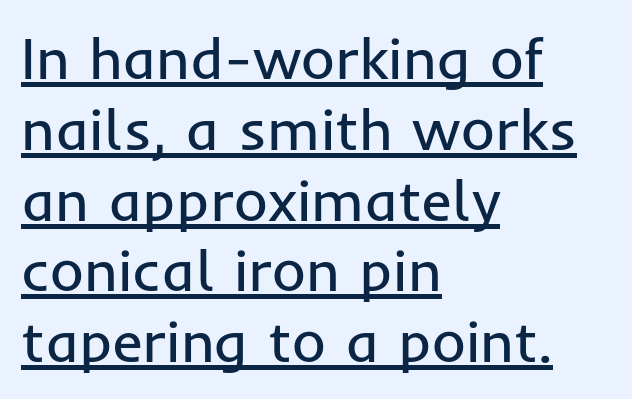
{"serif": "no", "italic": "no", "bold": "no", "weight": "regular", "width": "normal", "stroke_contrast": "low", "x_height": "medium", "monospaced": "no", "underline": "yes", "align": "left", "line_spacing_ratio": 1.22, "letter_spacing": "normal", "letter_spacing_em": 0.0, "glyph_px": 58}
